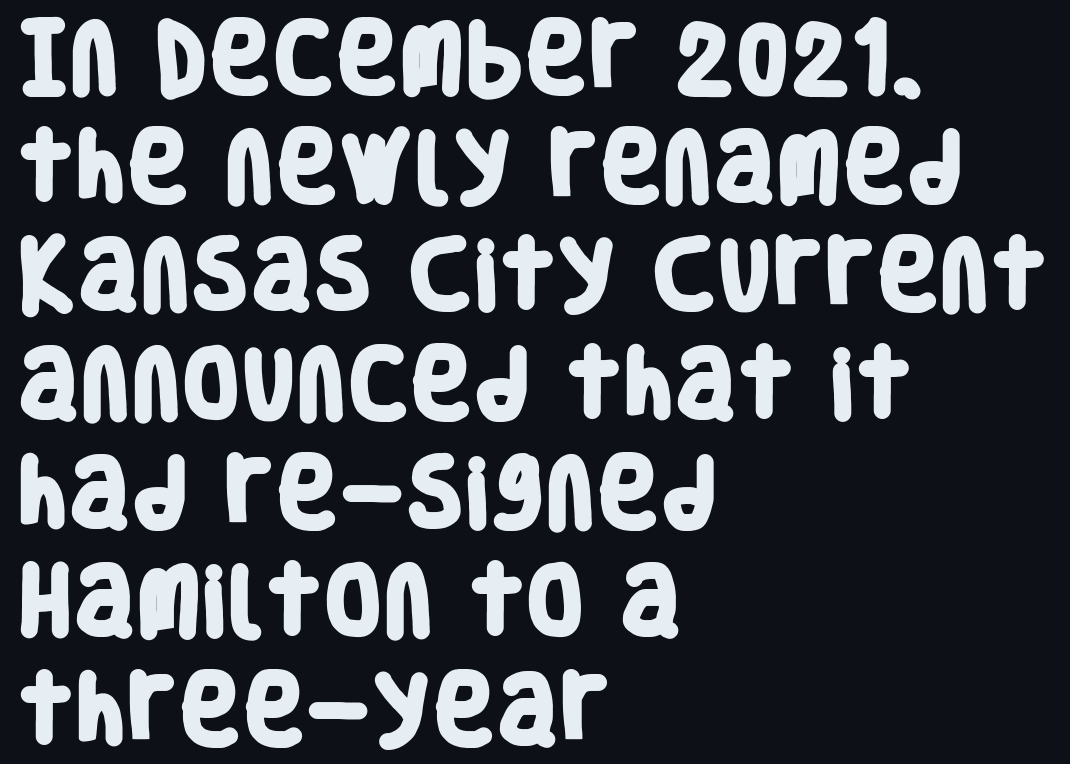
The image shows 76 px heavy, condensed sans-serif type; set left-aligned, normal line spacing (1.43x), normal letter spacing, not underlined; low stroke contrast and a large x-height.
